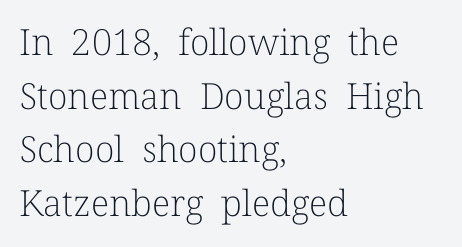
{"serif": "yes", "italic": "no", "bold": "no", "weight": "light", "width": "normal", "stroke_contrast": "low", "x_height": "medium", "monospaced": "no", "underline": "no", "align": "left", "line_spacing": "normal", "line_spacing_ratio": 1.49, "letter_spacing": "normal", "letter_spacing_em": 0.0, "glyph_px": 36}
